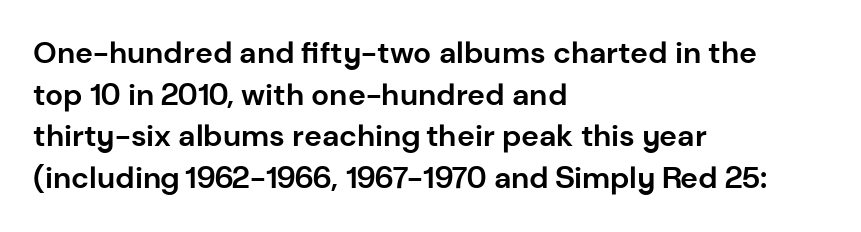
{"serif": "no", "italic": "no", "bold": "yes", "weight": "bold", "width": "normal", "stroke_contrast": "low", "x_height": "medium", "monospaced": "no", "underline": "no", "align": "left", "line_spacing": "normal", "line_spacing_ratio": 1.39, "letter_spacing": "normal", "letter_spacing_em": 0.0, "glyph_px": 30}
